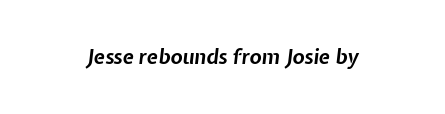
Only glyphs here, with clear space below each row. Every character sits at an angle, as italics do. Every letter is thick-stroked: bold, no question. The face used here is rendered with its standard letterfit.
